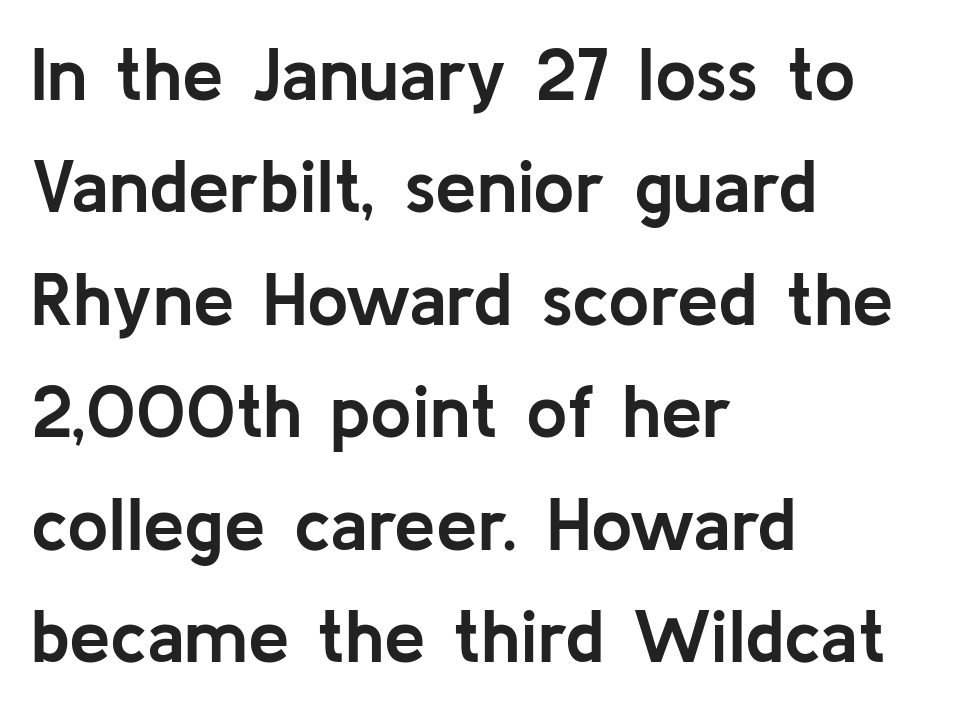
The image shows 74 px semibold sans-serif type, upright; set left-aligned, normal line spacing (1.52x), normal letter spacing, not underlined; low stroke contrast and a medium x-height.
